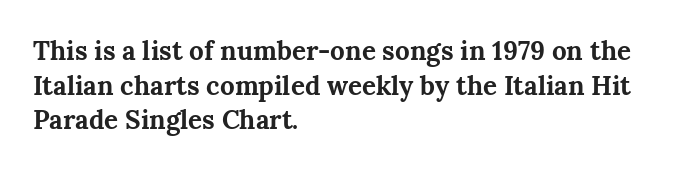
Q: Is the text bold? A: Yes.
Q: Is the text italic (slanted)? A: No, it is upright.
Q: Is the text underlined? A: No.
Q: How is the paragraph aligned? A: Left-aligned.
Q: Is the spacing between letters normal or unusually wide? A: Normal.
Q: Is the spacing between lines tight, normal or loose? A: Normal.
